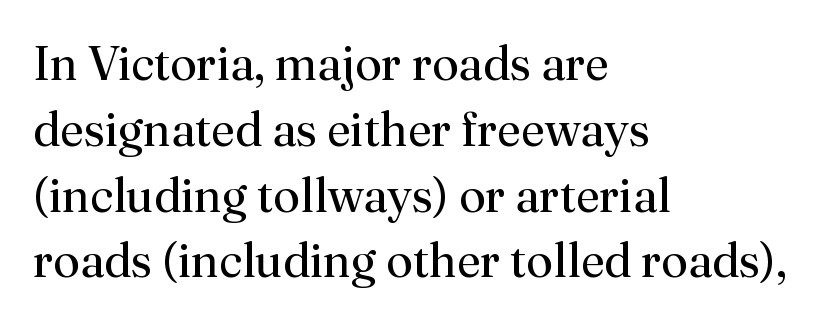
The image shows 48 px regular-weight serif type, upright; set left-aligned, normal line spacing (1.37x), normal letter spacing, not underlined; medium stroke contrast and a small x-height.
